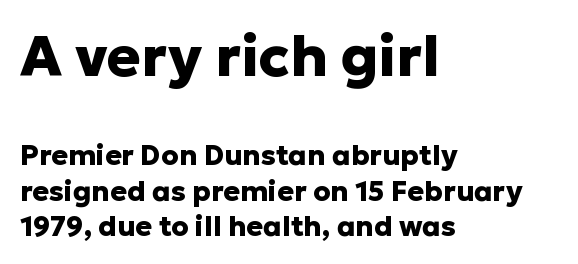
Q: Is the text bold? A: Yes.
Q: Is the text italic (slanted)? A: No, it is upright.
Q: Is the typeface a serif or a sans-serif typeface? A: Sans-serif.
Q: Is the text underlined? A: No.
Q: How is the paragraph aligned? A: Left-aligned.
Q: Is the spacing between letters normal or unusually wide? A: Normal.
Q: Is the spacing between lines tight, normal or loose? A: Normal.
Q: Which block of text is set in a larger size, the first (top) or the second (bottom)? A: The first (top) one.
Q: Width (condensed, normal, or wide)? A: Normal.
Q: Stroke contrast? A: Low.
Q: x-height? A: Medium.
Q: Monospaced? A: No.
